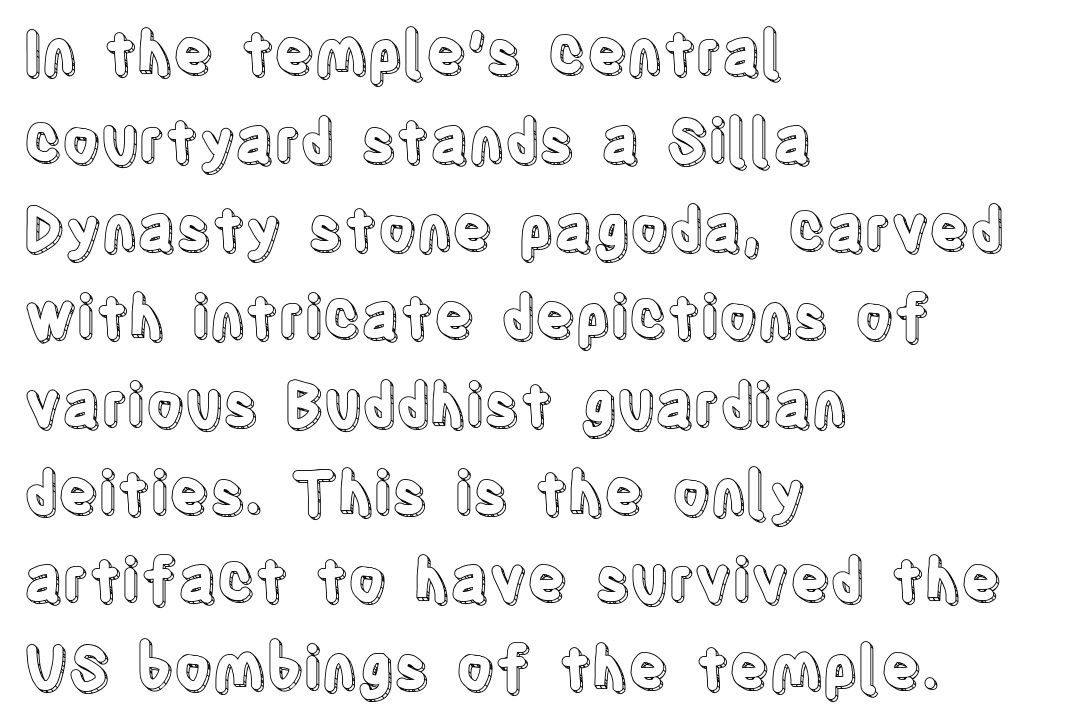
Q: Is the text italic (slanted)? A: No, it is upright.
Q: Is the text underlined? A: No.
Q: How is the paragraph aligned? A: Left-aligned.
Q: Is the spacing between letters normal or unusually wide? A: Normal.
Q: Is the spacing between lines tight, normal or loose? A: Normal.
Q: Width (condensed, normal, or wide)? A: Condensed.
Q: x-height? A: Large.
Q: Monospaced? A: No.
